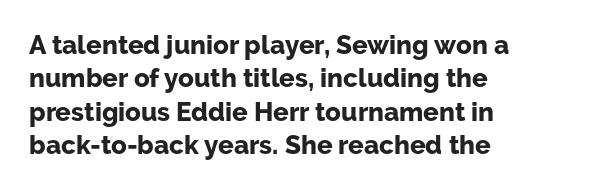
In terms of posture, this sample is upright. Look at the stroke-to-counter ratio: heavy, a bold. Notice how descenders clear the ascenders below comfortably — that's standard leading. The zone under the glyphs is completely vacant. The rendering keeps characters at their native spacing.
